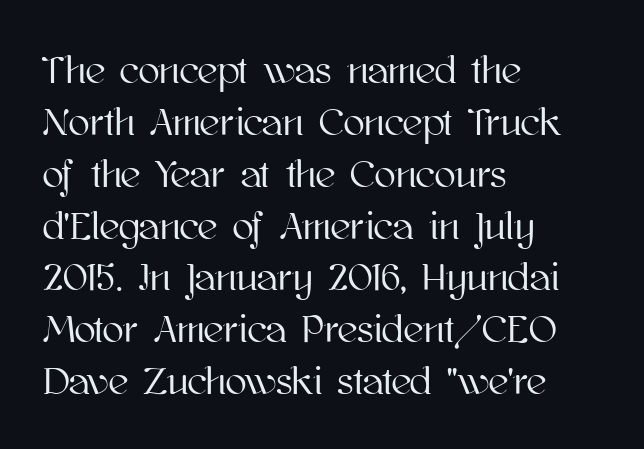
{"italic": "no", "width": "normal", "stroke_contrast": "high", "x_height": "medium", "monospaced": "no", "underline": "no", "align": "left", "line_spacing": "normal", "line_spacing_ratio": 1.33, "letter_spacing": "normal", "letter_spacing_em": 0.0, "glyph_px": 39}
